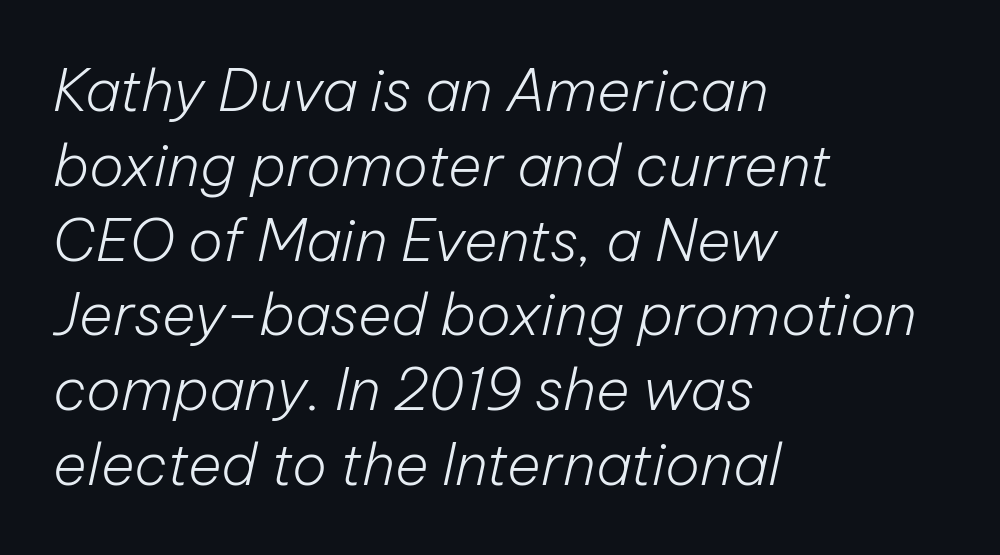
The image shows 58 px light type, italic (leaning right); set left-aligned, normal line spacing (1.29x), normal letter spacing, not underlined; low stroke contrast and a medium x-height.
